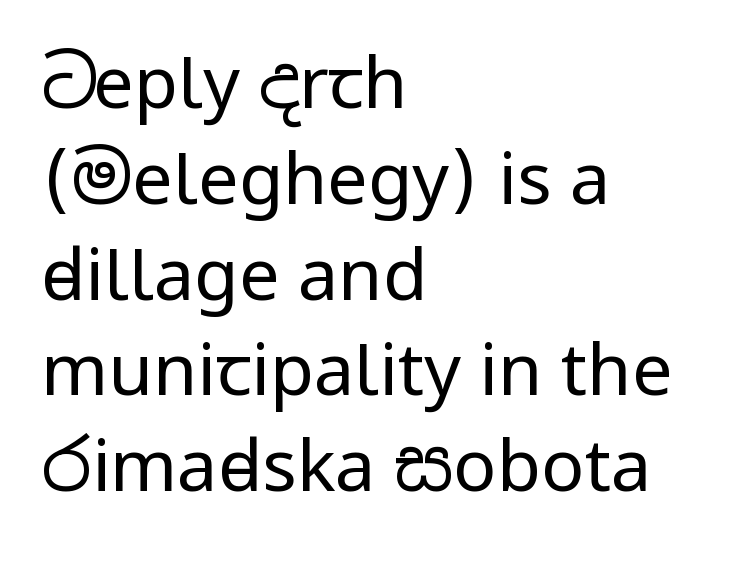
Q: Is the text bold? A: No.
Q: Is the text italic (slanted)? A: No, it is upright.
Q: Is the typeface a serif or a sans-serif typeface? A: Sans-serif.
Q: Is the text underlined? A: No.
Q: How is the paragraph aligned? A: Left-aligned.
Q: Is the spacing between letters normal or unusually wide? A: Normal.
Q: Is the spacing between lines tight, normal or loose? A: Normal.
Q: Width (condensed, normal, or wide)? A: Condensed.
Q: Stroke contrast? A: Low.
